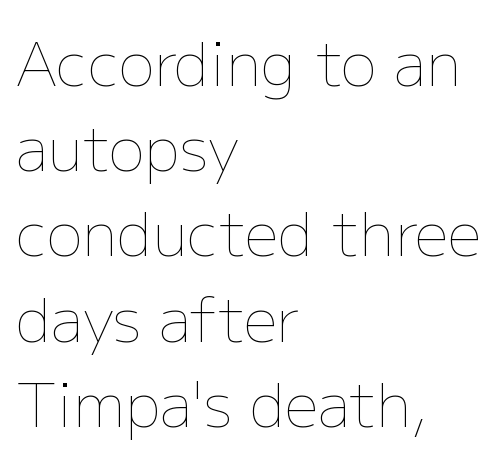
{"italic": "no", "bold": "no", "weight": "thin", "width": "normal", "stroke_contrast": "low", "x_height": "medium", "monospaced": "no", "underline": "no", "align": "left", "line_spacing": "normal", "line_spacing_ratio": 1.42, "letter_spacing": "normal", "letter_spacing_em": 0.0, "glyph_px": 60}
